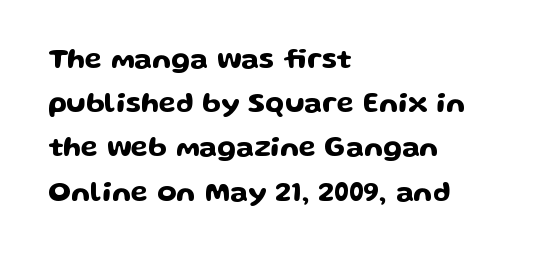
Q: Is the text italic (slanted)? A: No, it is upright.
Q: Is the typeface a serif or a sans-serif typeface? A: Sans-serif.
Q: Is the text underlined? A: No.
Q: How is the paragraph aligned? A: Left-aligned.
Q: Is the spacing between letters normal or unusually wide? A: Normal.
Q: Is the spacing between lines tight, normal or loose? A: Normal.
Q: Width (condensed, normal, or wide)? A: Wide.
Q: Stroke contrast? A: Low.
Q: x-height? A: Medium.
Q: Monospaced? A: No.
